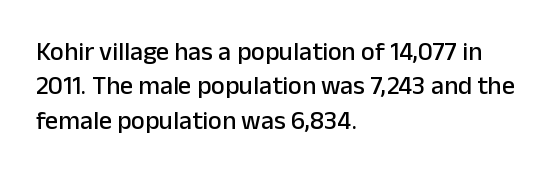
{"italic": "no", "underline": "no", "align": "left", "line_spacing": "normal", "line_spacing_ratio": 1.32, "letter_spacing": "normal", "letter_spacing_em": 0.0, "glyph_px": 26}
